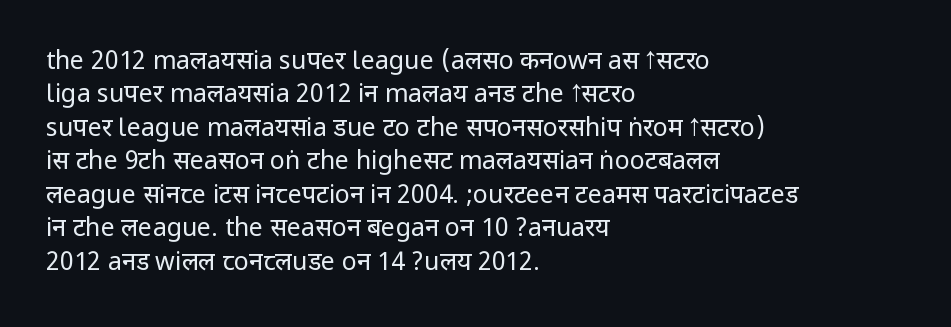
Notice how the stems are strictly vertical — no italics here. Clear beneath every line of the passage. Compared with typical paragraphs, the rows here are spaced about the same. The letters look calm and open, with moderate or lighter stems. Spacing between characters is what you'd get straight out of the box.
